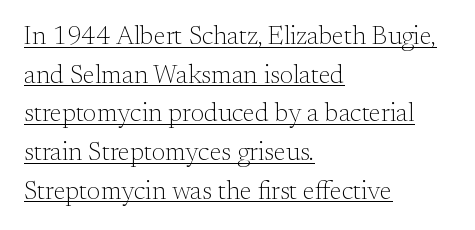
The image shows 26 px text type, upright; set left-aligned, normal line spacing (1.49x), normal letter spacing, underlined.
